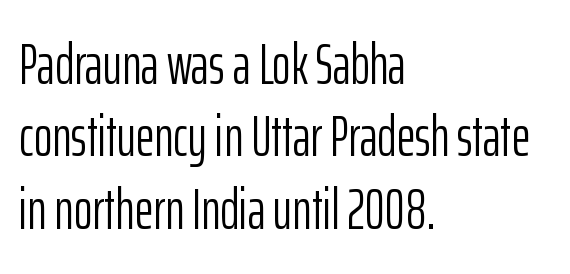
The image shows 57 px light, condensed sans-serif type, upright; set left-aligned, normal line spacing (1.27x), normal letter spacing, not underlined; low stroke contrast and a medium x-height.
